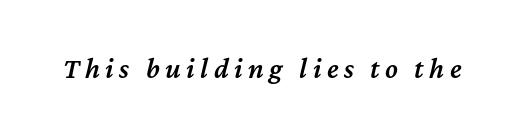
{"italic": "yes", "lean": "right", "slant_degrees": 12, "bold": "semi", "weight": "semibold", "width": "normal", "stroke_contrast": "medium", "x_height": "medium", "monospaced": "no", "underline": "no", "glyph_px": 29}
